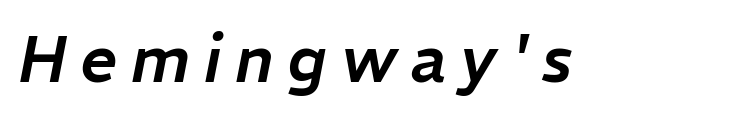
Q: Is the text italic (slanted)? A: Yes, it leans right by about 11 degrees.
Q: Is the text underlined? A: No.
Q: Is the spacing between letters normal or unusually wide? A: Unusually wide.
Q: Width (condensed, normal, or wide)? A: Normal.
Q: Stroke contrast? A: Low.
Q: x-height? A: Medium.
Q: Monospaced? A: No.
